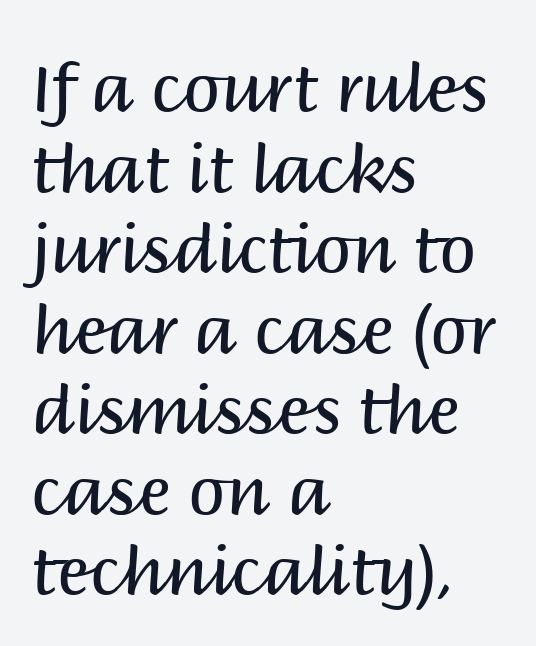
{"serif": "no", "bold": "no", "weight": "regular", "width": "normal", "stroke_contrast": "medium", "x_height": "large", "monospaced": "no", "underline": "no", "align": "left", "line_spacing_ratio": 1.22, "letter_spacing": "normal", "letter_spacing_em": 0.0, "glyph_px": 66}
